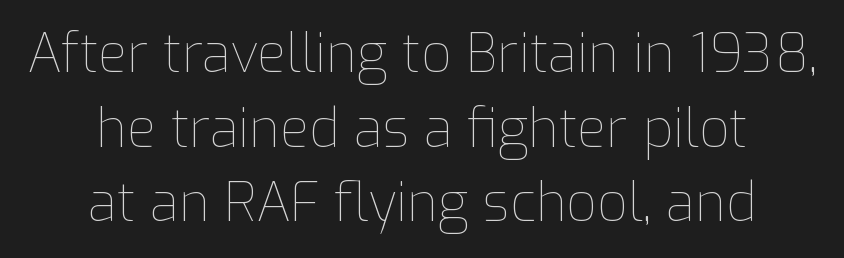
The image shows 53 px thin type, upright; set centered, normal line spacing (1.41x), normal letter spacing, not underlined; low stroke contrast and a medium x-height.
